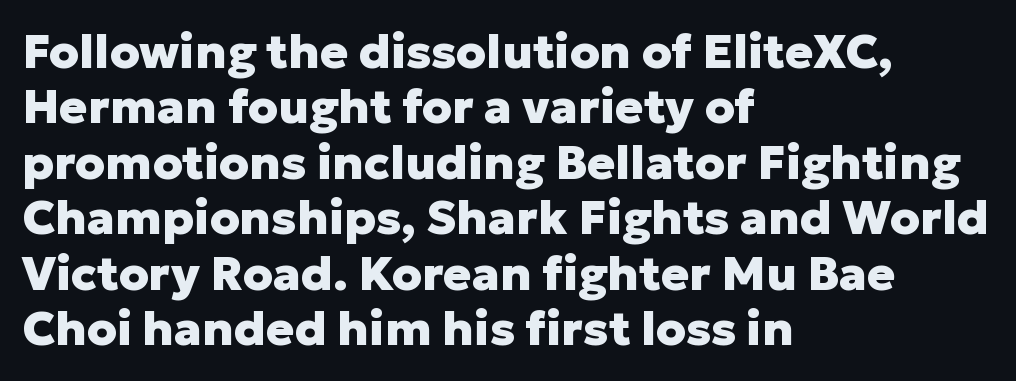
Q: Is the text bold? A: Yes.
Q: Is the text italic (slanted)? A: No, it is upright.
Q: Is the typeface a serif or a sans-serif typeface? A: Sans-serif.
Q: Is the text underlined? A: No.
Q: How is the paragraph aligned? A: Left-aligned.
Q: Is the spacing between letters normal or unusually wide? A: Normal.
Q: Width (condensed, normal, or wide)? A: Normal.
Q: Stroke contrast? A: Low.
Q: x-height? A: Medium.
Q: Monospaced? A: No.
